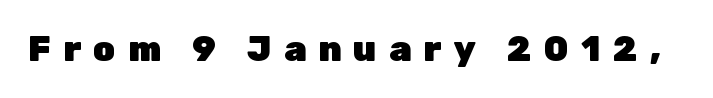
{"serif": "no", "italic": "no", "bold": "yes", "weight": "heavy", "width": "normal", "stroke_contrast": "low", "x_height": "medium", "monospaced": "no", "underline": "no", "letter_spacing": "wide", "letter_spacing_em": 0.35, "glyph_px": 35}
